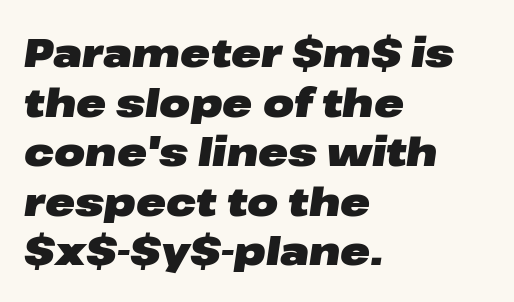
Q: Is the text bold? A: Yes.
Q: Is the text italic (slanted)? A: Yes, it leans right by about 8 degrees.
Q: Is the text underlined? A: No.
Q: How is the paragraph aligned? A: Left-aligned.
Q: Is the spacing between letters normal or unusually wide? A: Normal.
Q: Width (condensed, normal, or wide)? A: Wide.
Q: Stroke contrast? A: Low.
Q: x-height? A: Medium.
Q: Monospaced? A: No.
